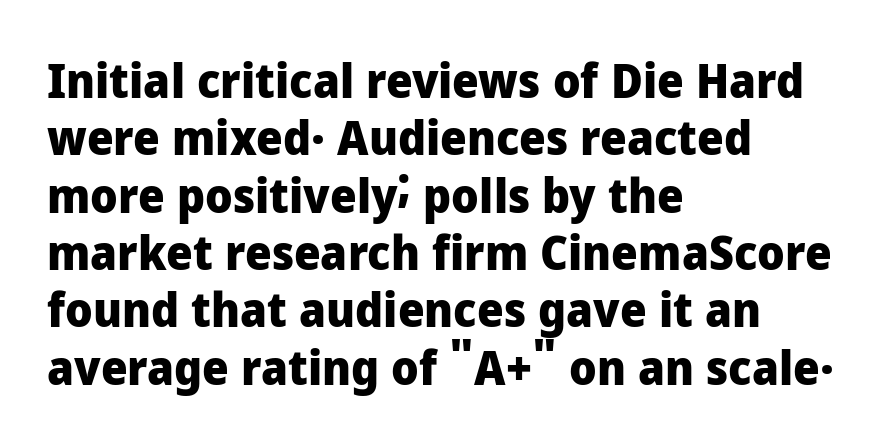
{"serif": "no", "italic": "no", "bold": "yes", "weight": "heavy", "width": "normal", "stroke_contrast": "low", "x_height": "medium", "monospaced": "no", "underline": "no", "align": "left", "line_spacing_ratio": 1.22, "letter_spacing": "normal", "letter_spacing_em": 0.0, "glyph_px": 47}
